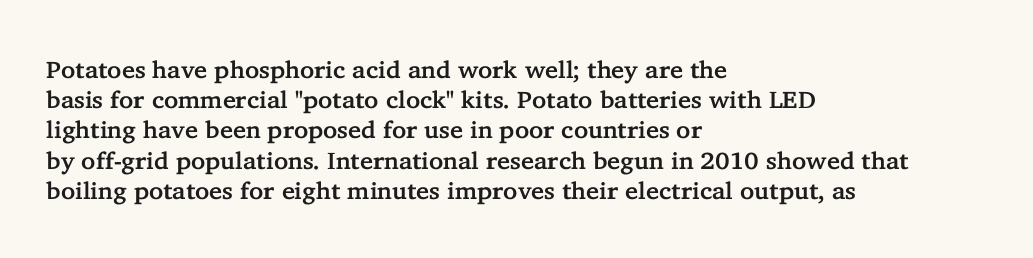
The image shows 24 px text type, upright; set left-aligned, normal line spacing (1.26x), normal letter spacing, not underlined.
